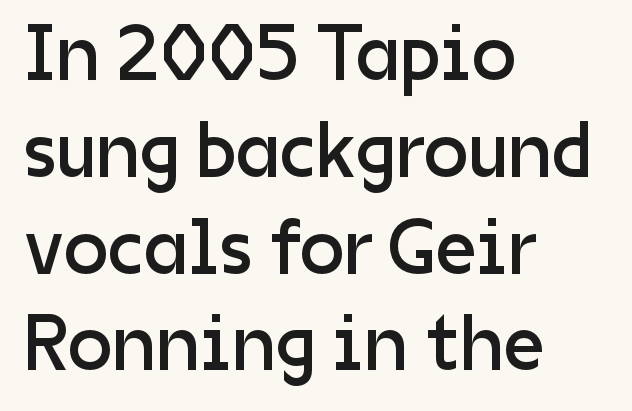
The face used here is proportionally spaced, like ordinary book or web type. Notice how the passage keeps a crisp vertical edge on the left only. The strip under each line holds only bare page. The weight tops out at a normal text grade. Stroke terminals: plain, sans-serif. This is roman type, the default non-slanted kind.
